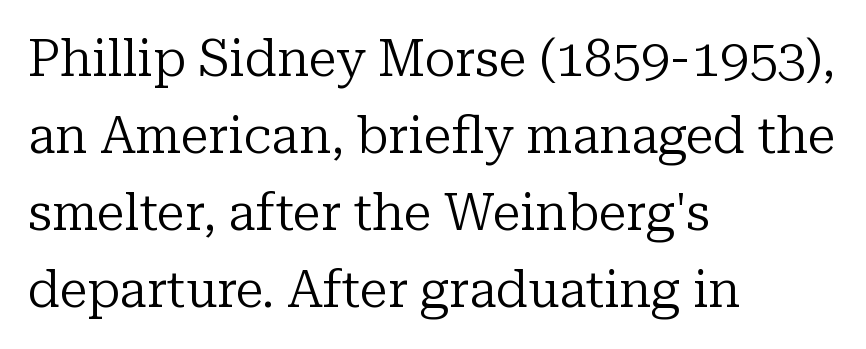
Each letter's strokes conclude with small projecting serifs. Quick note: interline space is typical. Each row of text sits above clean, open space. Compared with typical body copy, the letter spacing here is the same. Tall strokes in this sample are plumb rather than angled. The rag falls on the right side of this text block.
